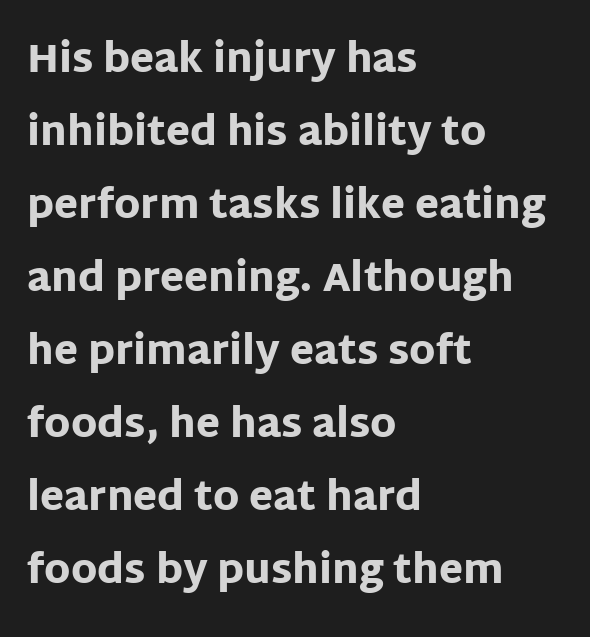
{"serif": "no", "italic": "no", "bold": "yes", "weight": "heavy", "width": "normal", "stroke_contrast": "low", "x_height": "large", "monospaced": "no", "underline": "no", "align": "left", "line_spacing_ratio": 1.87, "letter_spacing": "normal", "letter_spacing_em": 0.0, "glyph_px": 39}
